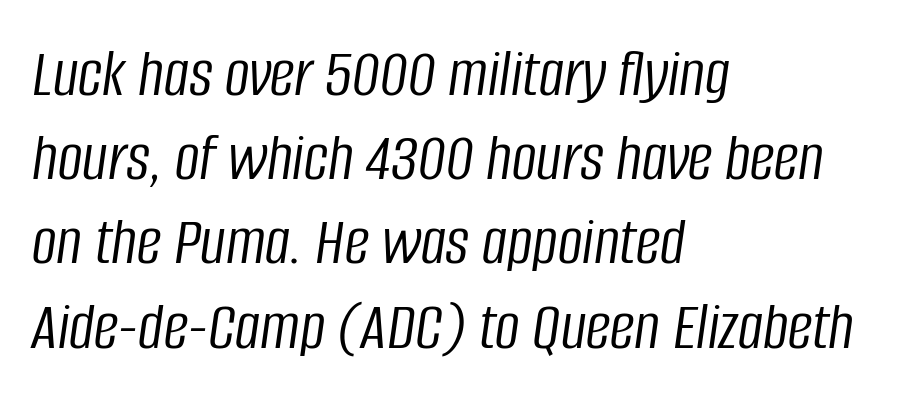
{"italic": "yes", "lean": "right", "slant_degrees": 8, "bold": "no", "weight": "light", "width": "condensed", "stroke_contrast": "low", "x_height": "large", "monospaced": "no", "underline": "no", "align": "left", "line_spacing_ratio": 1.22, "letter_spacing": "normal", "letter_spacing_em": 0.0, "glyph_px": 69}
